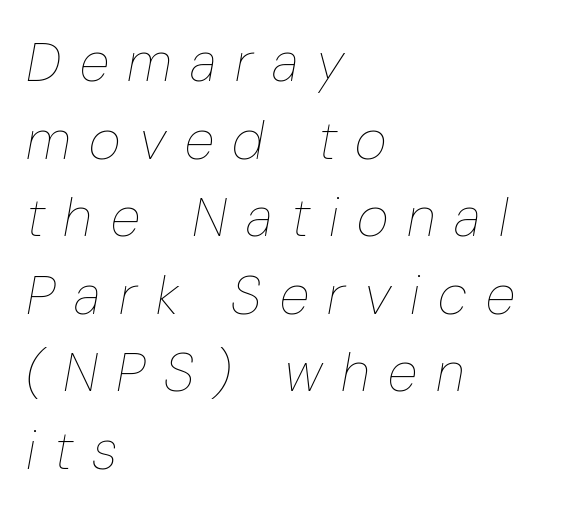
The image shows 55 px thin, condensed type, italic (leaning right); set left-aligned, normal line spacing (1.41x), unusually wide letter spacing (+0.34 em), not underlined; low stroke contrast and a medium x-height.
